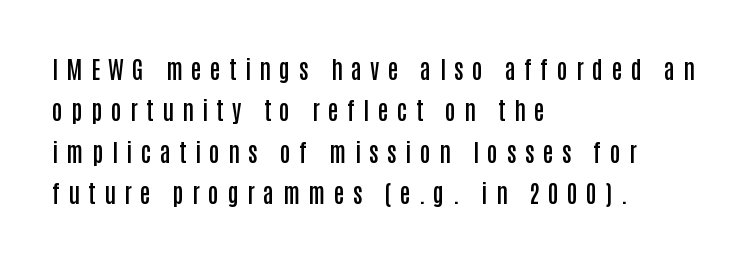
This is roman type, the default non-slanted kind. The lines in this sample share a left origin and differ only in where they stop. Bare-footed words on every line. The typesetting leans somewhat heavy: a semibold. In terms of letterspacing, this is a distinctly airy, spread setting.
